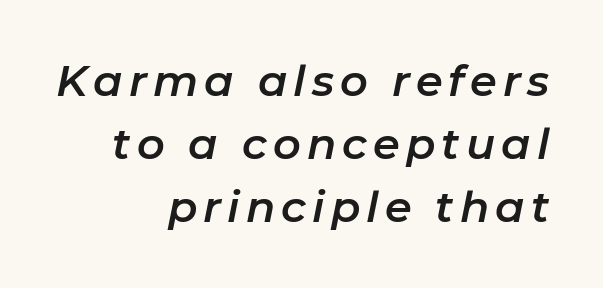
In terms of leading, this rendering sits right in the middle. Italic: yes, the glyphs are oblique. Think of a printed novel: that variable character pitch is what you see here. Only glyphs here, with clear space below each row. Where is the straight margin? On the right.
